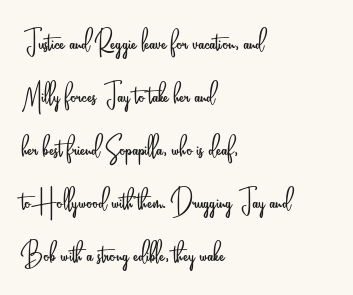
{"serif": "no", "bold": "no", "weight": "light", "width": "condensed", "stroke_contrast": "low", "x_height": "small", "monospaced": "no", "underline": "no", "align": "left", "line_spacing": "normal", "line_spacing_ratio": 1.47, "letter_spacing": "normal", "letter_spacing_em": 0.0, "glyph_px": 36}
